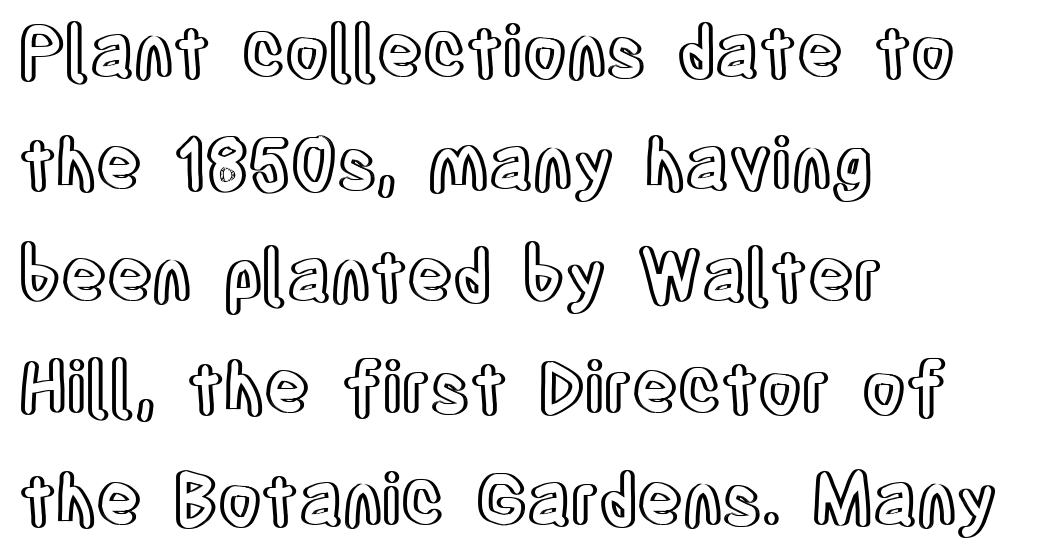
{"italic": "no", "width": "condensed", "x_height": "large", "monospaced": "no", "underline": "no", "align": "left", "line_spacing": "normal", "line_spacing_ratio": 1.6, "letter_spacing": "normal", "letter_spacing_em": 0.0, "glyph_px": 70}
